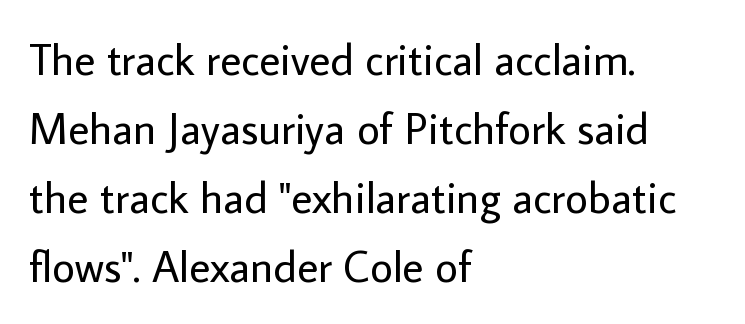
Q: Is the text bold? A: No.
Q: Is the text italic (slanted)? A: No, it is upright.
Q: Is the typeface a serif or a sans-serif typeface? A: Sans-serif.
Q: Is the text underlined? A: No.
Q: How is the paragraph aligned? A: Left-aligned.
Q: Is the spacing between letters normal or unusually wide? A: Normal.
Q: Is the spacing between lines tight, normal or loose? A: Normal.
Q: Width (condensed, normal, or wide)? A: Normal.
Q: Stroke contrast? A: Low.
Q: x-height? A: Medium.
Q: Monospaced? A: No.
